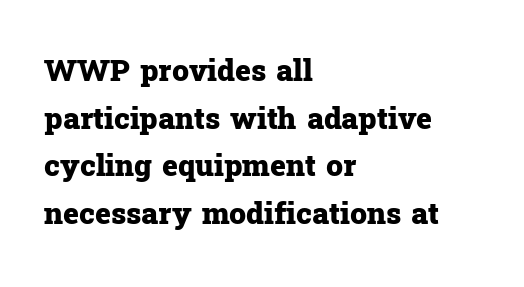
The image shows 30 px heavy serif type, upright; set left-aligned, normal line spacing (1.59x), normal letter spacing, not underlined; low stroke contrast and a medium x-height.
